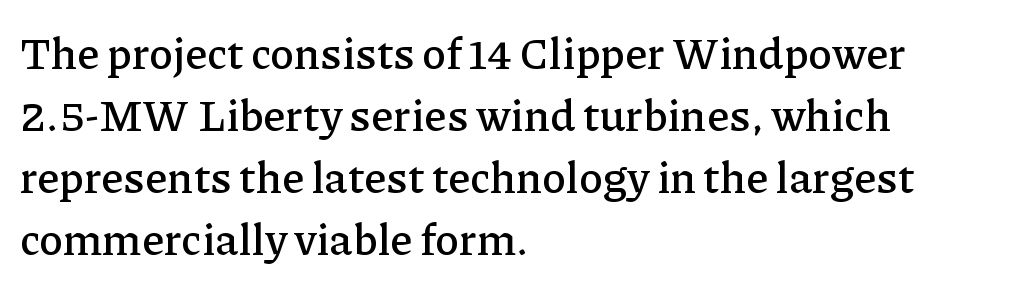
This is the regular roman posture of the typeface. A typesetter would call this proportional, since set widths differ per character. Look at the bottom of the vertical strokes: they flare into serifs here. Decoration check: the copy has no underline. The paragraph has a hard left edge and a soft right edge.
